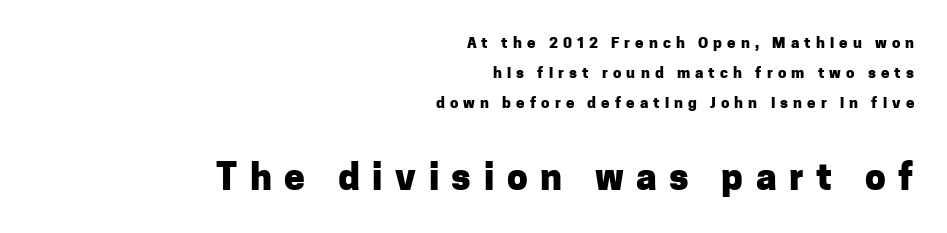
Q: Is the text bold? A: Yes.
Q: Is the text italic (slanted)? A: No, it is upright.
Q: Is the typeface a serif or a sans-serif typeface? A: Sans-serif.
Q: Is the text underlined? A: No.
Q: How is the paragraph aligned? A: Right-aligned.
Q: Is the spacing between letters normal or unusually wide? A: Unusually wide.
Q: Is the spacing between lines tight, normal or loose? A: Loose.
Q: Which block of text is set in a larger size, the first (top) or the second (bottom)? A: The second (bottom) one.
Q: Width (condensed, normal, or wide)? A: Normal.
Q: Stroke contrast? A: Low.
Q: x-height? A: Medium.
Q: Monospaced? A: No.
